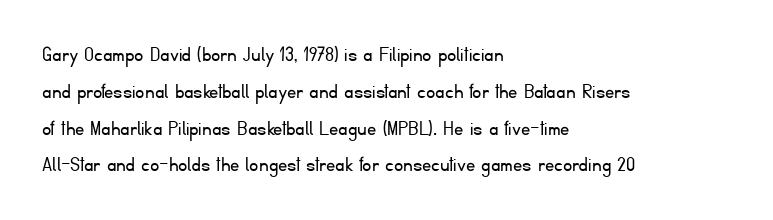
Q: Is the text bold? A: No.
Q: Is the text italic (slanted)? A: No, it is upright.
Q: Is the text underlined? A: No.
Q: How is the paragraph aligned? A: Left-aligned.
Q: Is the spacing between letters normal or unusually wide? A: Normal.
Q: Is the spacing between lines tight, normal or loose? A: Normal.
